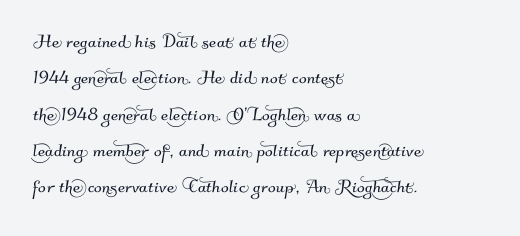
Q: Is the text underlined? A: No.
Q: How is the paragraph aligned? A: Left-aligned.
Q: Is the spacing between letters normal or unusually wide? A: Normal.
Q: Is the spacing between lines tight, normal or loose? A: Normal.
